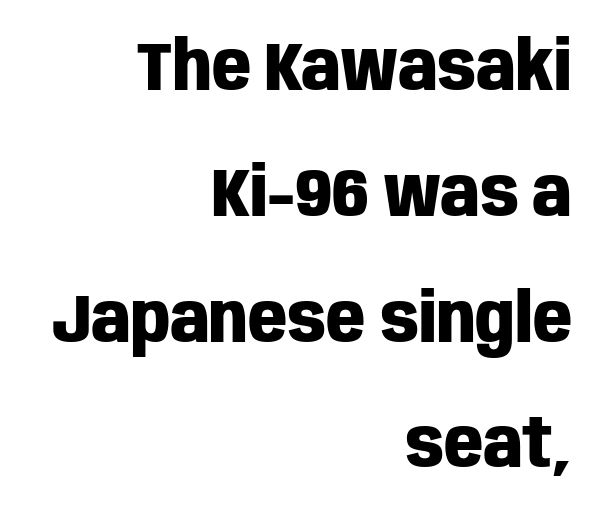
The image shows 68 px heavy, condensed sans-serif type, upright; set right-aligned, line spacing 1.85x, normal letter spacing, not underlined; low stroke contrast and a large x-height.
